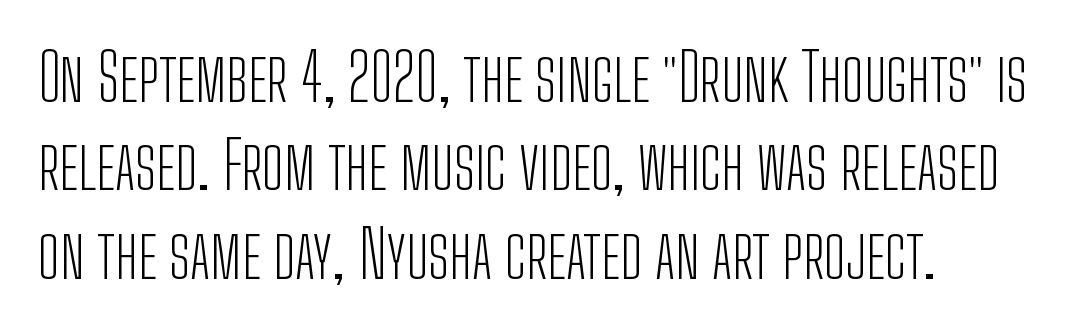
A quiet, ordinary-to-light weight characterises the typeface. Leading: standard. There is no visible air inserted between adjacent glyphs. Character widths vary here, with narrow letters taking less room than wide ones. The space directly below the letters is spotless.
